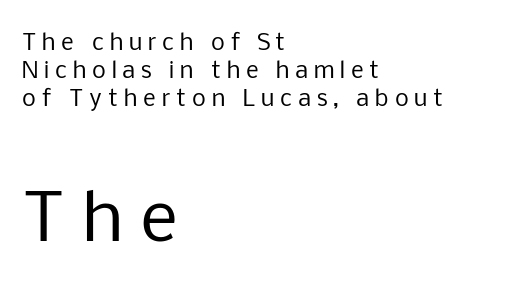
The image shows 66 px regular-weight sans-serif type, upright; set left-aligned, normal line spacing (1.27x), unusually wide letter spacing (+0.27 em), not underlined; the second (bottom) block is 3.0x larger; low stroke contrast and a medium x-height.
